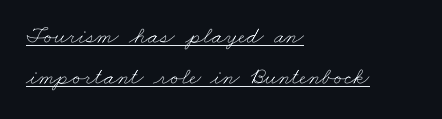
These lines keep a tight, regular rhythm from letter to letter. The strokes are not fattened; the text isn't bold. Compared with undecorated copy, this sample adds a rule below the words. These lines stack with their left ends in a neat column.
